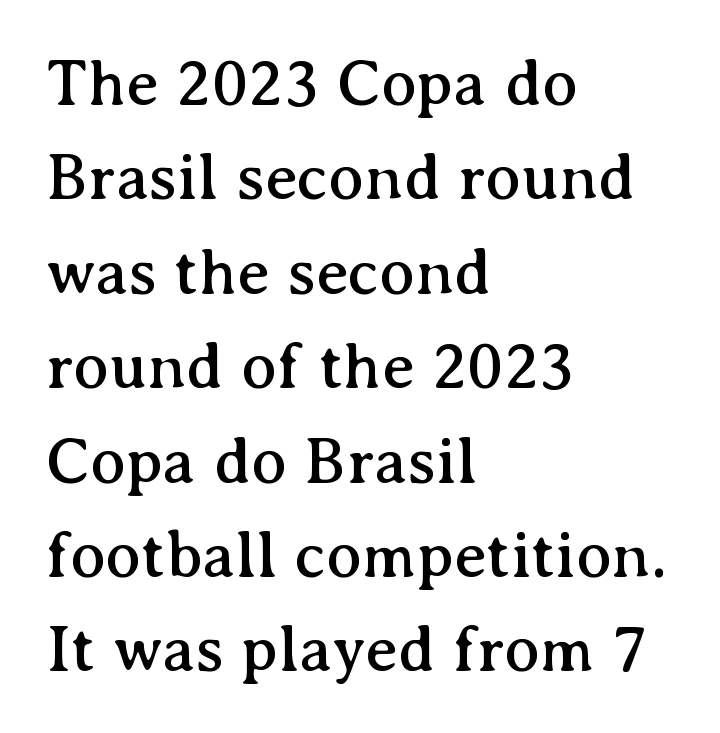
{"serif": "yes", "italic": "no", "width": "normal", "stroke_contrast": "medium", "x_height": "medium", "monospaced": "no", "underline": "no", "align": "left", "line_spacing": "normal", "line_spacing_ratio": 1.43, "letter_spacing": "normal", "letter_spacing_em": 0.0, "glyph_px": 66}
